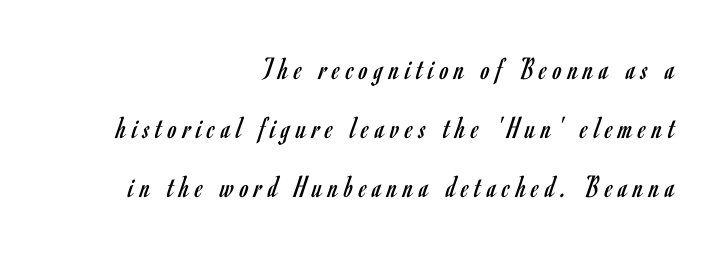
{"serif": "no", "bold": "no", "weight": "regular", "width": "condensed", "stroke_contrast": "low", "x_height": "small", "monospaced": "no", "underline": "no", "align": "right", "line_spacing_ratio": 1.85, "glyph_px": 32}
